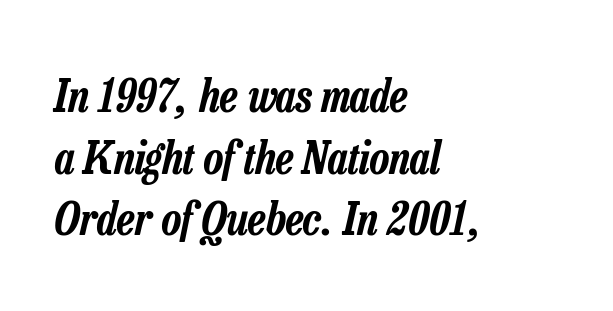
The image shows 45 px condensed type, italic (leaning right); set left-aligned, normal line spacing (1.37x), normal letter spacing, not underlined; low stroke contrast and a medium x-height.
